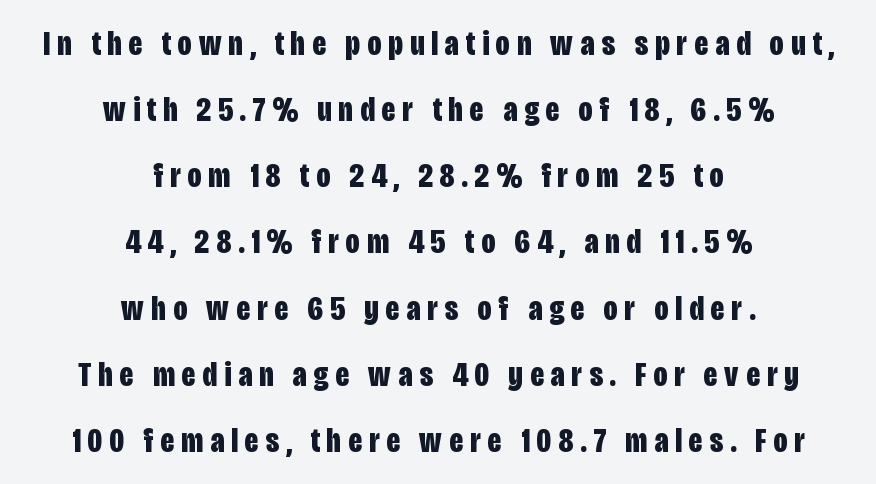
Honestly, there is no underline to notice here at all. Here the glyphs are tracked loosely, breaking word shapes into spaced letters. Tall strokes in this sample are plumb rather than angled. Where is the straight margin? There isn't one; the lines are centered. How heavy is the stroke? Heavy — this is a bold. Does the type have serifs? No, each stem ends abruptly.
